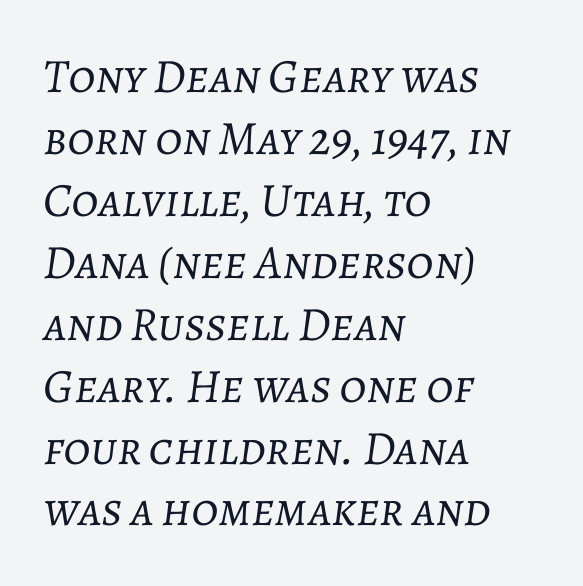
Q: Is the text bold? A: No.
Q: Is the text italic (slanted)? A: Yes, it leans right by about 7 degrees.
Q: Is the text underlined? A: No.
Q: How is the paragraph aligned? A: Left-aligned.
Q: Is the spacing between letters normal or unusually wide? A: Normal.
Q: Is the spacing between lines tight, normal or loose? A: Normal.
Q: Width (condensed, normal, or wide)? A: Normal.
Q: Stroke contrast? A: Low.
Q: x-height? A: Medium.
Q: Monospaced? A: No.
